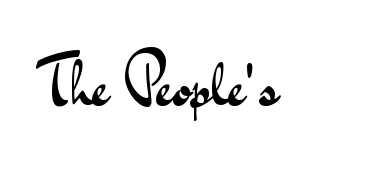
The image shows 66 px regular-weight, wide sans-serif type; set normal letter spacing, not underlined; medium stroke contrast and a small x-height.
